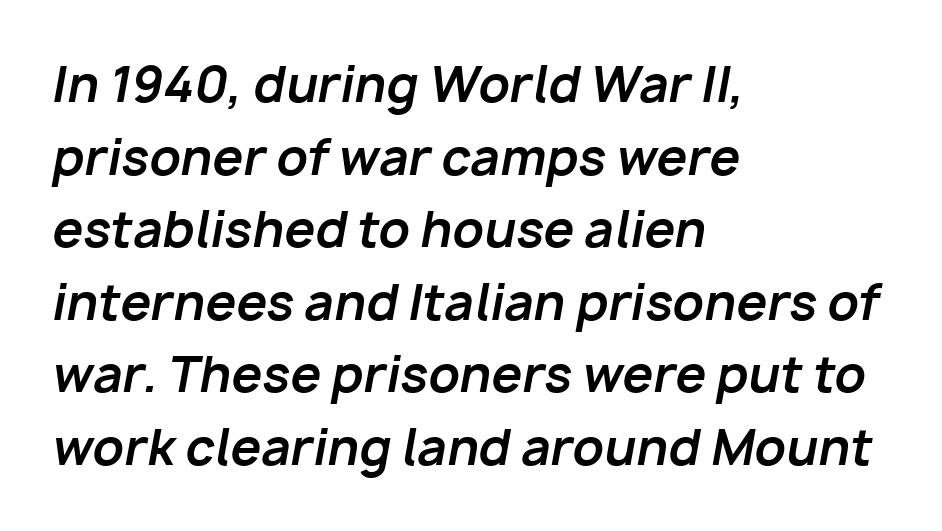
Vertically, the passage feels balanced, rows spaced as you'd expect. Descender tails drop into unmarked territory. These lines are rendered in a variable-pitch font. Heft: maximum for text — a bold.
